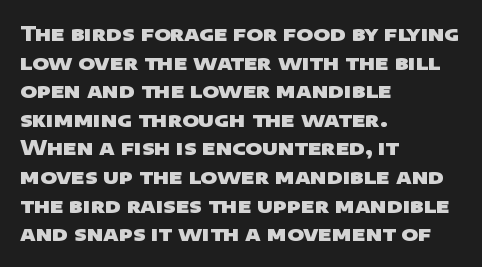
The lines sit at an ordinary, default distance from one another. These lines keep a tight, regular rhythm from letter to letter. How heavy is the stroke? Heavy — this is a bold. Clear beneath every line of the passage. Compared with a centered layout, this one pins lines to the left instead.
